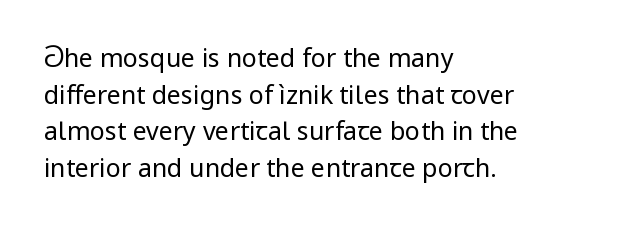
Weight: in the light-to-regular range. In CSS terms this would be text-align: left. The letters stand straight up with perfectly vertical stems. Each new line begins a customary step beneath the previous one. Characters follow at the spacing the type designer built in.
